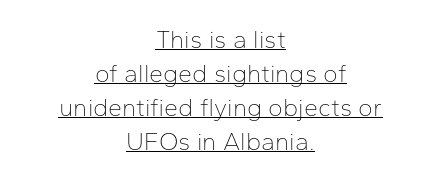
Q: Is the text bold? A: No.
Q: Is the text italic (slanted)? A: No, it is upright.
Q: Is the text underlined? A: Yes.
Q: How is the paragraph aligned? A: Centered.
Q: Is the spacing between letters normal or unusually wide? A: Normal.
Q: Is the spacing between lines tight, normal or loose? A: Normal.
